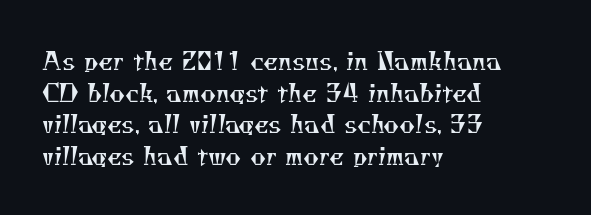
The image shows 24 px text type; set left-aligned, normal line spacing (1.32x), normal letter spacing, not underlined.
